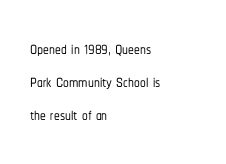
Plain, unruled lines of type. Letter spacing: default. Quick note: interline space is typical. Does the lettering tilt? It doesn't — this is upright. One-word summary of the alignment: left.
